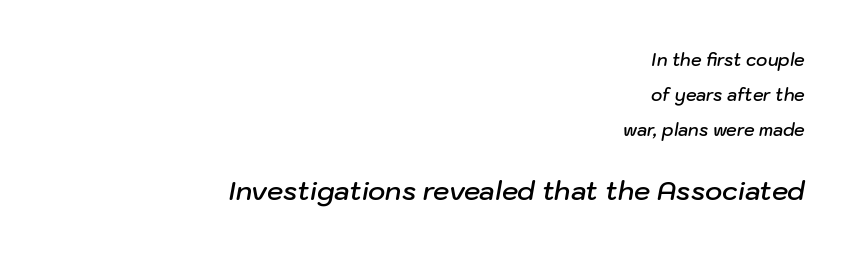
Alignment: flush right. Caption: upper text group reduced, lower text group enlarged. The passage shown has conventional tracking throughout. Stroke thickness is moderately raised; the sample reads as semibold.
